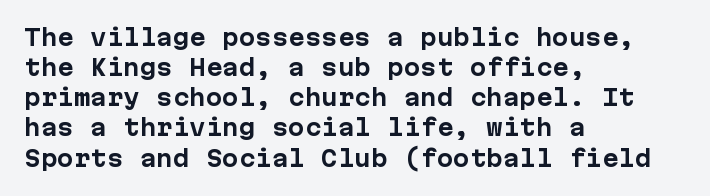
The paragraph shown leans on its left margin. This block has exactly the height ordinary leading produces. Italic: no, the glyphs are upright roman. The baseline area is clear.
